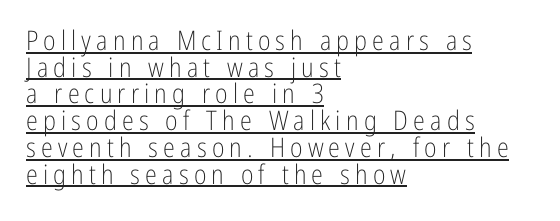
The font is comparable to plain body text, perhaps lighter. Line starts are locked; line ends wander. Quick note: not italic, upright. This sample carries an underscore along the baseline area. The passage shown stacks its lines with hardly any gap.
